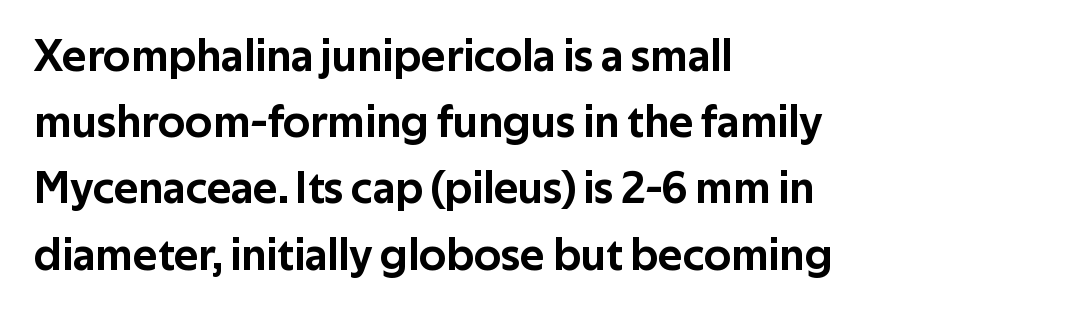
The image shows 46 px sans-serif type, upright; set left-aligned, normal line spacing (1.44x), normal letter spacing, not underlined; low stroke contrast and a medium x-height.
